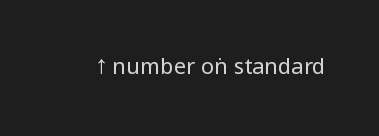
Q: Is the text bold? A: No.
Q: Is the text italic (slanted)? A: No, it is upright.
Q: Is the text underlined? A: No.
Q: Is the spacing between letters normal or unusually wide? A: Normal.
